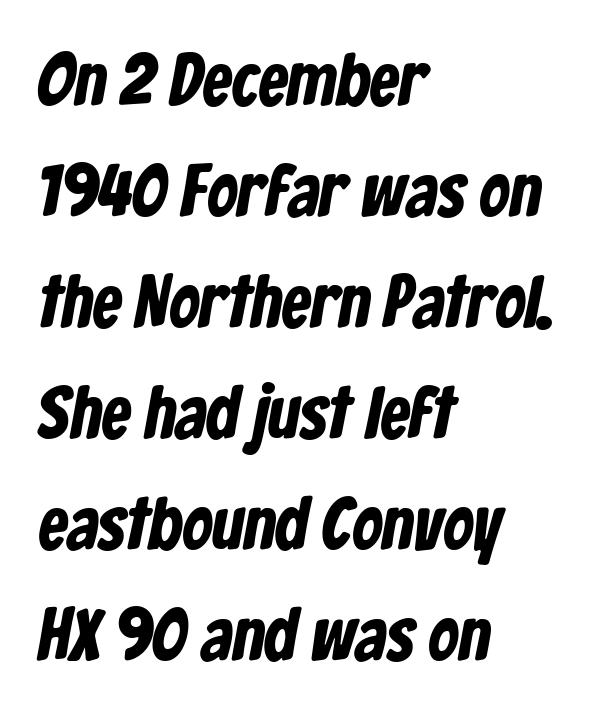
{"serif": "no", "bold": "yes", "weight": "bold", "width": "condensed", "stroke_contrast": "low", "x_height": "medium", "monospaced": "no", "underline": "no", "align": "left", "line_spacing": "normal", "line_spacing_ratio": 1.5, "letter_spacing": "normal", "letter_spacing_em": 0.0, "glyph_px": 74}
